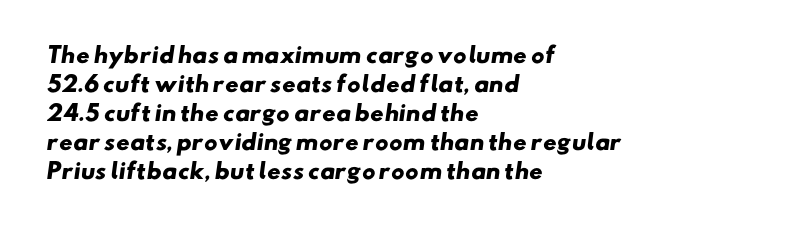
{"bold": "yes", "underline": "no", "align": "left", "line_spacing": "normal", "line_spacing_ratio": 1.38, "letter_spacing": "normal", "letter_spacing_em": 0.0, "glyph_px": 21}
